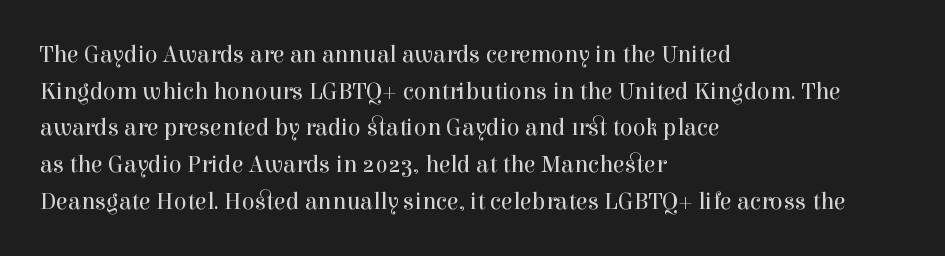
The image shows 24 px text type, upright; set left-aligned, normal line spacing (1.53x), normal letter spacing, not underlined.
